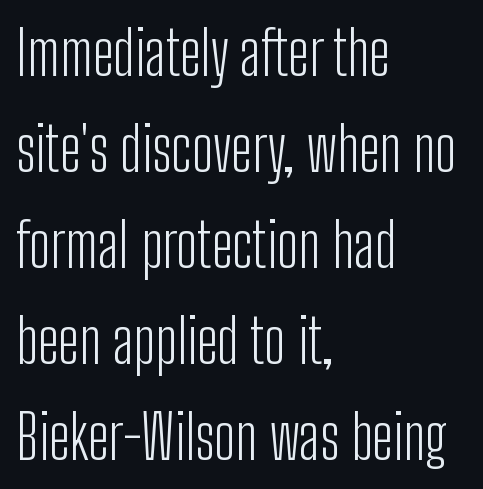
Q: Is the text bold? A: No.
Q: Is the text italic (slanted)? A: No, it is upright.
Q: Is the typeface a serif or a sans-serif typeface? A: Sans-serif.
Q: Is the text underlined? A: No.
Q: How is the paragraph aligned? A: Left-aligned.
Q: Is the spacing between letters normal or unusually wide? A: Normal.
Q: Is the spacing between lines tight, normal or loose? A: Normal.
Q: Width (condensed, normal, or wide)? A: Condensed.
Q: Stroke contrast? A: Low.
Q: x-height? A: Medium.
Q: Monospaced? A: No.
